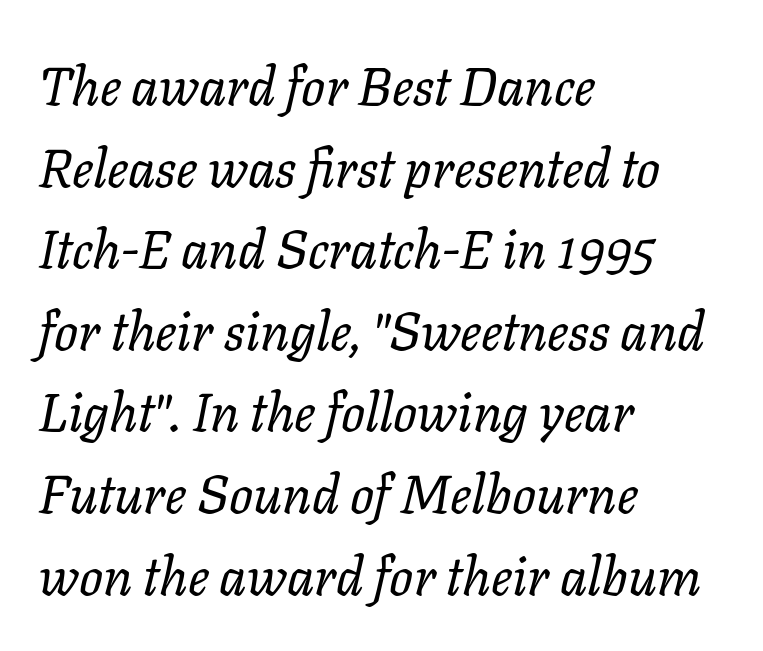
{"italic": "yes", "lean": "right", "slant_degrees": 11, "bold": "no", "weight": "regular", "width": "normal", "stroke_contrast": "low", "x_height": "medium", "monospaced": "no", "underline": "no", "align": "left", "line_spacing": "normal", "line_spacing_ratio": 1.54, "letter_spacing": "normal", "letter_spacing_em": 0.0, "glyph_px": 53}
